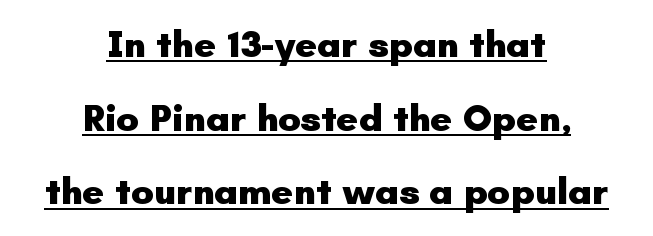
{"serif": "no", "italic": "no", "bold": "yes", "weight": "heavy", "width": "normal", "stroke_contrast": "low", "x_height": "small", "monospaced": "no", "underline": "yes", "align": "center", "line_spacing": "loose", "line_spacing_ratio": 1.94, "letter_spacing": "normal", "letter_spacing_em": 0.0, "glyph_px": 38}
